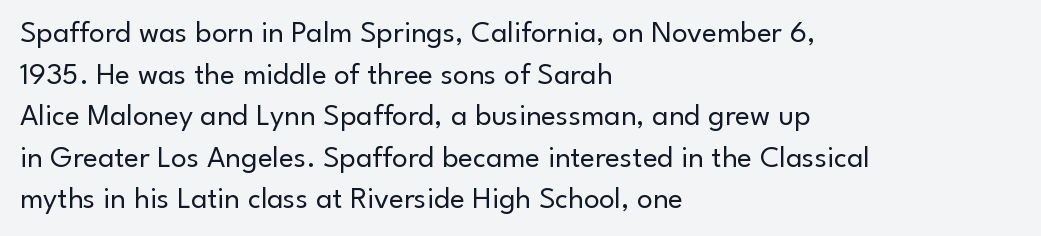
{"serif": "no", "italic": "no", "bold": "no", "weight": "regular", "width": "normal", "stroke_contrast": "low", "x_height": "small", "monospaced": "no", "underline": "no", "align": "left", "line_spacing": "normal", "line_spacing_ratio": 1.34, "letter_spacing": "normal", "letter_spacing_em": 0.0, "glyph_px": 31}
